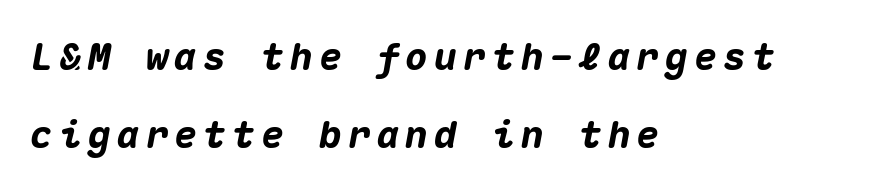
The image shows 38 px heavy type, italic (leaning right), monospaced; set left-aligned, loose line spacing (2.06x), not underlined; medium stroke contrast and a medium x-height.
